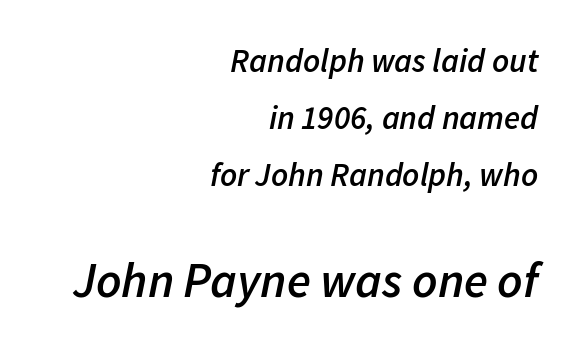
Q: Is the text bold? A: Semi-bold.
Q: Is the text italic (slanted)? A: Yes, it leans right by about 11 degrees.
Q: Is the text underlined? A: No.
Q: How is the paragraph aligned? A: Right-aligned.
Q: Is the spacing between letters normal or unusually wide? A: Normal.
Q: Which block of text is set in a larger size, the first (top) or the second (bottom)? A: The second (bottom) one.
Q: Width (condensed, normal, or wide)? A: Normal.
Q: Stroke contrast? A: Low.
Q: x-height? A: Medium.
Q: Monospaced? A: No.
